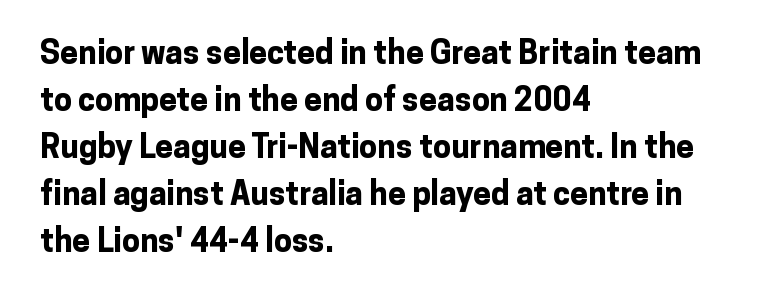
Q: Is the text bold? A: Yes.
Q: Is the text italic (slanted)? A: No, it is upright.
Q: Is the typeface a serif or a sans-serif typeface? A: Sans-serif.
Q: Is the text underlined? A: No.
Q: How is the paragraph aligned? A: Left-aligned.
Q: Is the spacing between letters normal or unusually wide? A: Normal.
Q: Is the spacing between lines tight, normal or loose? A: Normal.
Q: Width (condensed, normal, or wide)? A: Normal.
Q: Stroke contrast? A: Low.
Q: x-height? A: Medium.
Q: Monospaced? A: No.
